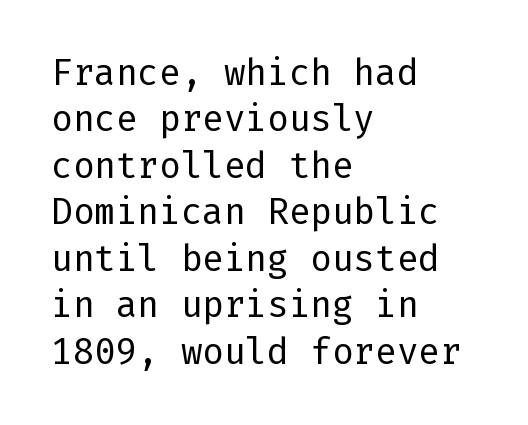
The image shows 36 px regular-weight sans-serif type, upright; set left-aligned, normal line spacing (1.29x), normal letter spacing, not underlined; low stroke contrast and a medium x-height.
